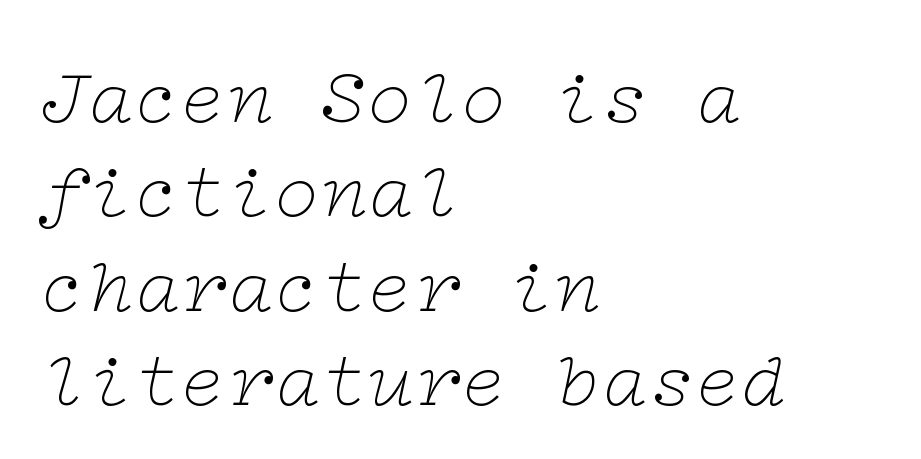
Font category for this specimen: serif. Is this a heavy cut? Hardly; it is regular or lighter. The paragraph has a hard left edge and a soft right edge. The rendering applies a slant to the glyphs. Just letters on the line, the space beneath them empty. Here the glyphs are tracked normally, forming tight word shapes.
